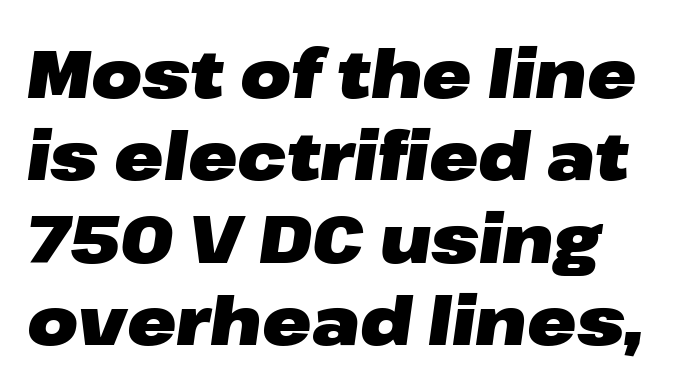
The typesetting leans heavy: a genuine bold. The typesetter chose a ragged-right arrangement here. Descenders hang freely into open space. The passage shown stacks its lines at a standard gap. The tracking reads as untouched default to a designer's eye. These lines are rendered in a variable-pitch font.
